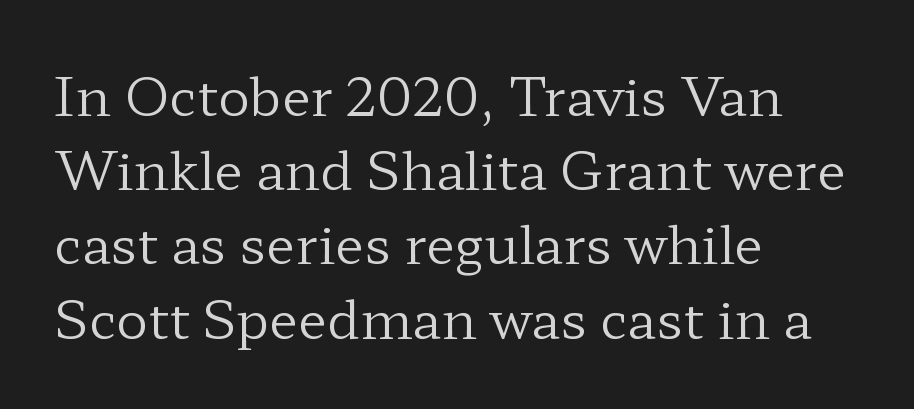
Q: Is the text bold? A: No.
Q: Is the text italic (slanted)? A: No, it is upright.
Q: Is the typeface a serif or a sans-serif typeface? A: Serif.
Q: Is the text underlined? A: No.
Q: How is the paragraph aligned? A: Left-aligned.
Q: Is the spacing between letters normal or unusually wide? A: Normal.
Q: Is the spacing between lines tight, normal or loose? A: Normal.
Q: Width (condensed, normal, or wide)? A: Wide.
Q: Stroke contrast? A: Low.
Q: x-height? A: Medium.
Q: Monospaced? A: No.
